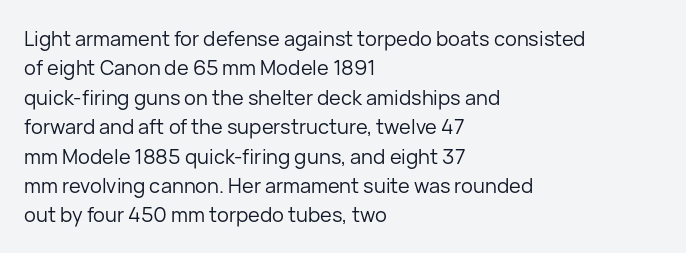
Q: Is the text bold? A: No.
Q: Is the text italic (slanted)? A: No, it is upright.
Q: Is the text underlined? A: No.
Q: How is the paragraph aligned? A: Left-aligned.
Q: Is the spacing between letters normal or unusually wide? A: Normal.
Q: Is the spacing between lines tight, normal or loose? A: Normal.
